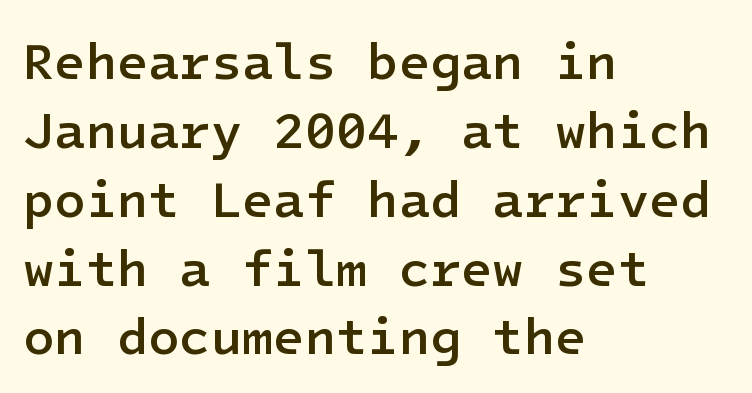
Q: Is the text bold? A: Semi-bold.
Q: Is the text italic (slanted)? A: No, it is upright.
Q: Is the typeface a serif or a sans-serif typeface? A: Sans-serif.
Q: Is the text underlined? A: No.
Q: How is the paragraph aligned? A: Left-aligned.
Q: Is the spacing between letters normal or unusually wide? A: Normal.
Q: Is the spacing between lines tight, normal or loose? A: Normal.
Q: Width (condensed, normal, or wide)? A: Normal.
Q: Stroke contrast? A: Low.
Q: x-height? A: Medium.
